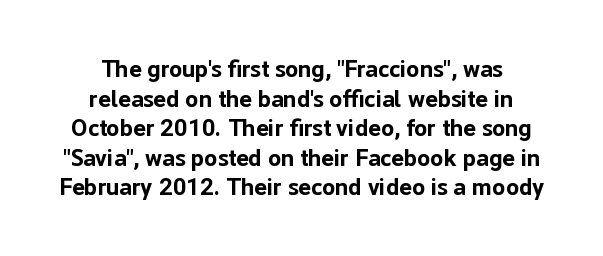
Every character sits straight up, as roman type does. How heavy is the stroke? Heavy — this is a bold. Does extra space separate the letters? No, they use regular spacing. Type without underlining.
